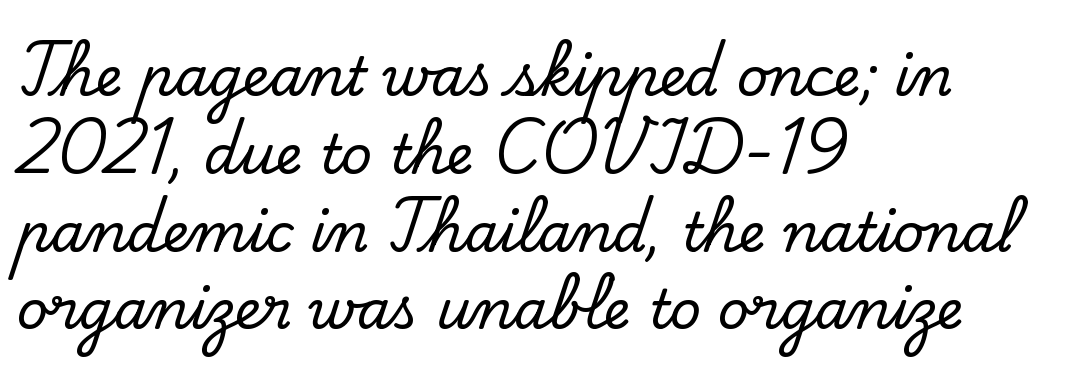
The image shows 54 px serif type; set left-aligned, normal line spacing (1.44x), normal letter spacing, not underlined; low stroke contrast and a small x-height.
